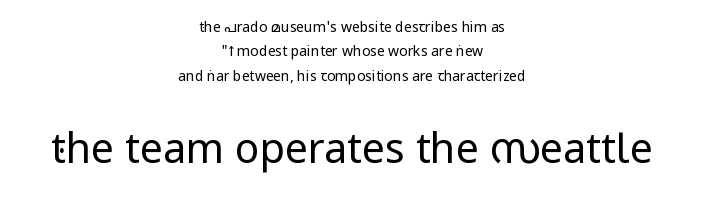
{"serif": "no", "italic": "no", "bold": "no", "weight": "regular", "width": "condensed", "stroke_contrast": "low", "underline": "no", "align": "center", "line_spacing_ratio": 1.74, "letter_spacing": "normal", "letter_spacing_em": 0.0, "larger_block": "second", "size_ratio": 2.93, "glyph_px": 41}
